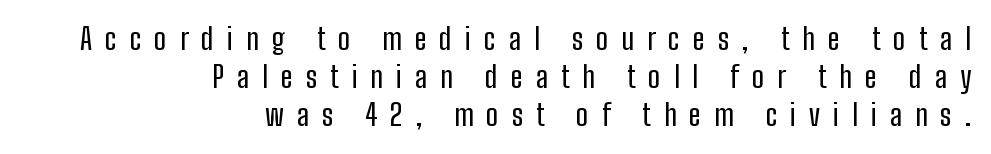
What stands out about the letter spacing? Its width — letters are far apart. Interline gaps are of average width in this sample. The passage shown is not underscored anywhere. Teacher's note: observe the even right margin — that is flush-right alignment. Spacing verdict: proportional, widths tailored to each character. The type family on display is of the sans-serif kind.
